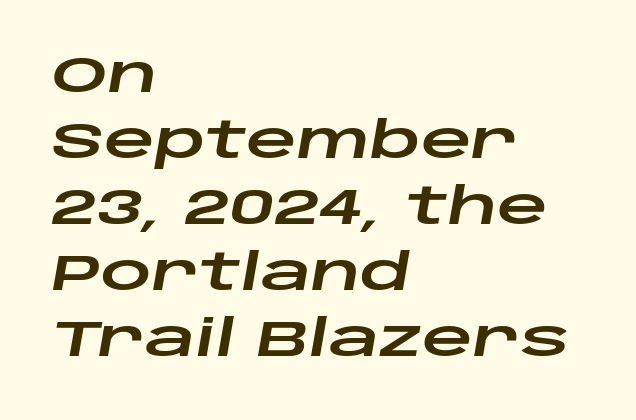
Spacing verdict: proportional, widths tailored to each character. These lines keep a tight, regular rhythm from letter to letter. Leading: standard. Underline: absent.
